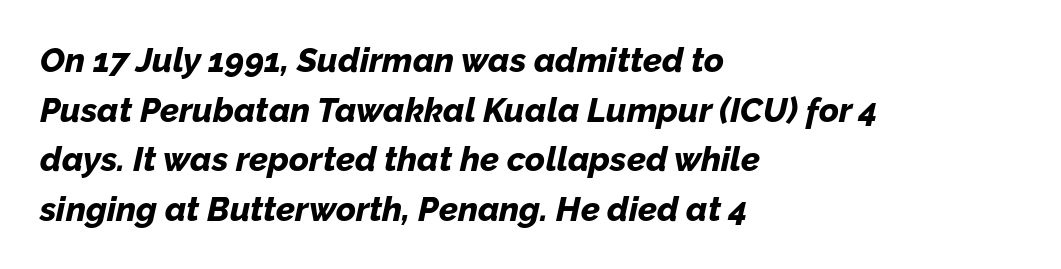
{"italic": "yes", "lean": "right", "slant_degrees": 12, "bold": "yes", "weight": "bold", "width": "normal", "stroke_contrast": "low", "x_height": "medium", "monospaced": "no", "underline": "no", "align": "left", "line_spacing": "normal", "line_spacing_ratio": 1.46, "letter_spacing": "normal", "letter_spacing_em": 0.0, "glyph_px": 34}
